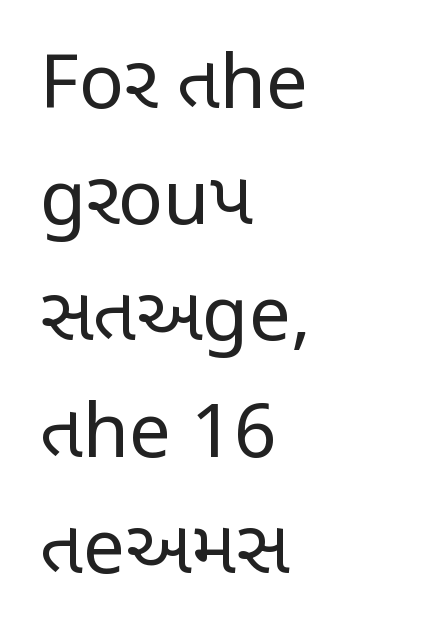
This is not heavy type; no bold has been used. The rendering anchors every line to the left-hand side. Summary of vertical rhythm: regular, with standard interline spacing. The letters stand straight up with perfectly vertical stems.
